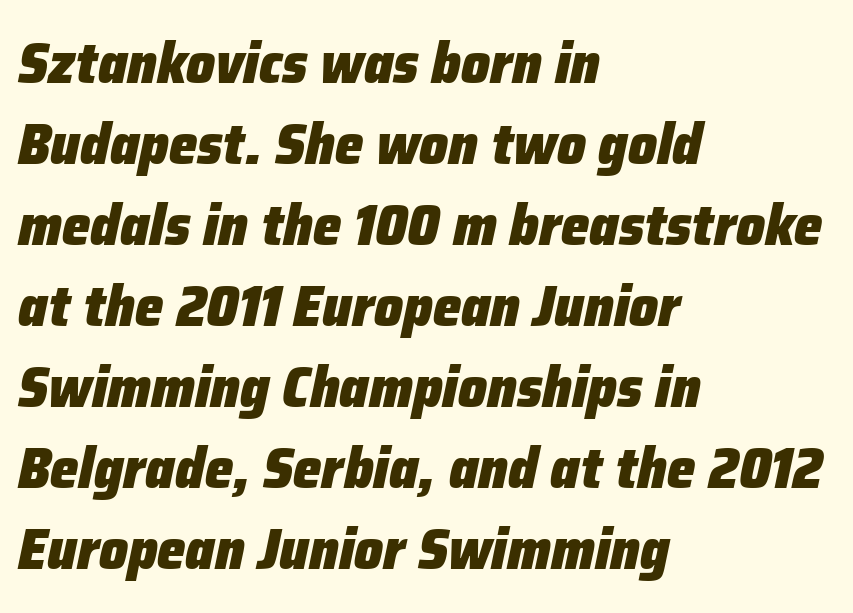
Vertical spacing — default. Notice how thick the strokes are: this is what a full bold looks like. Glyph-to-glyph distance matches everyday printed text. The rag falls on the right side of this text block. The baseline area is clear.
